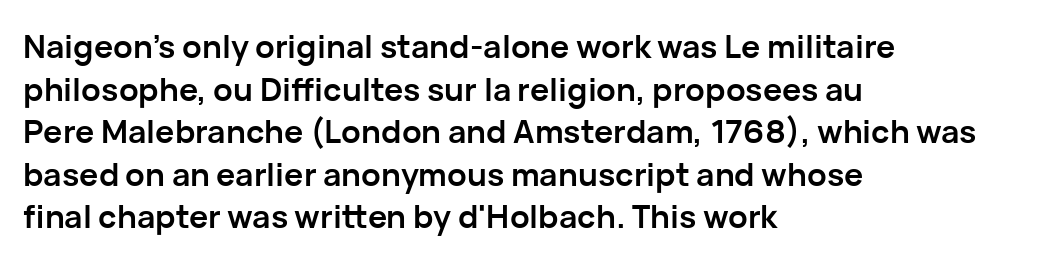
{"serif": "no", "italic": "no", "bold": "yes", "weight": "semibold", "width": "normal", "stroke_contrast": "low", "x_height": "medium", "monospaced": "no", "underline": "no", "align": "left", "line_spacing": "normal", "line_spacing_ratio": 1.33, "letter_spacing": "normal", "letter_spacing_em": 0.0, "glyph_px": 32}
